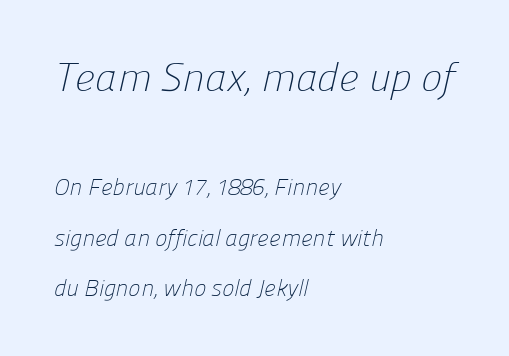
{"serif": "no", "bold": "no", "weight": "light", "width": "normal", "stroke_contrast": "low", "x_height": "medium", "monospaced": "no", "underline": "no", "align": "left", "line_spacing": "loose", "line_spacing_ratio": 2.2, "letter_spacing": "normal", "letter_spacing_em": 0.0, "larger_block": "first", "size_ratio": 1.74, "glyph_px": 40}
